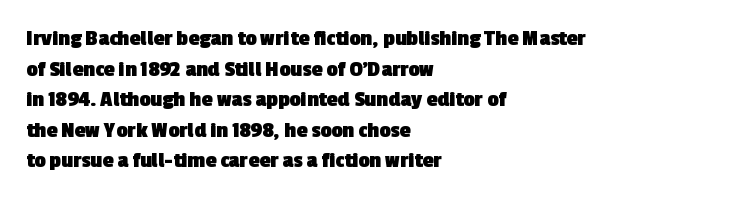
Q: Is the text bold? A: Yes.
Q: Is the text underlined? A: No.
Q: How is the paragraph aligned? A: Left-aligned.
Q: Is the spacing between letters normal or unusually wide? A: Normal.
Q: Is the spacing between lines tight, normal or loose? A: Normal.
